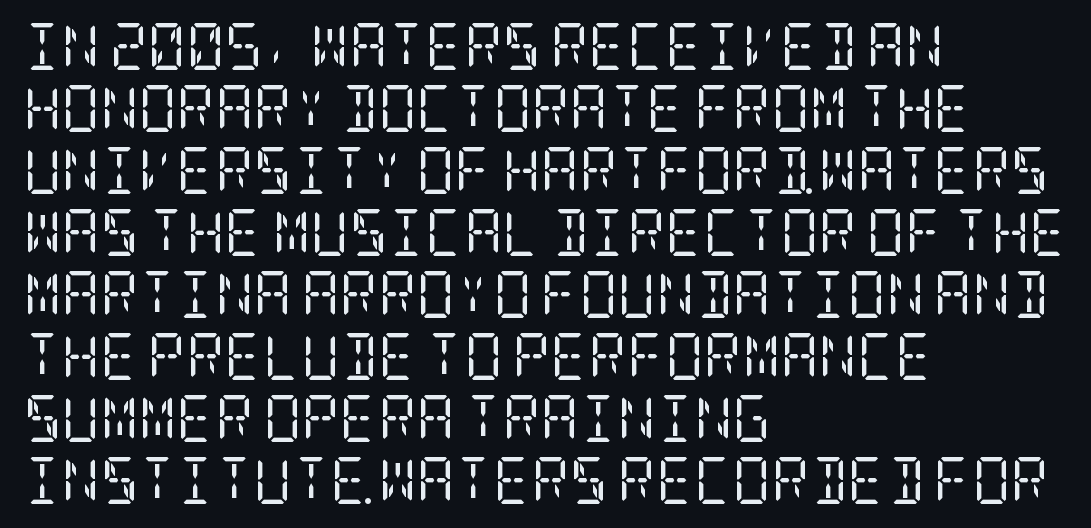
The typeface has the unassuming heft of standard copy or less. Visually the block forms a straight wall on the left and a jagged coastline on the right. Look at the tracking — it's just the regular setting, nothing added. Nope, not italic — everything's standing straight. These lines sit exactly where default settings would place them.
